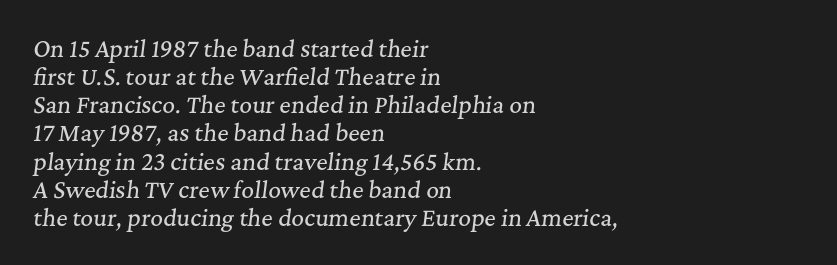
Q: Is the text italic (slanted)? A: Yes, it leans right by about 7 degrees.
Q: Is the text underlined? A: No.
Q: How is the paragraph aligned? A: Left-aligned.
Q: Is the spacing between letters normal or unusually wide? A: Normal.
Q: Is the spacing between lines tight, normal or loose? A: Normal.
